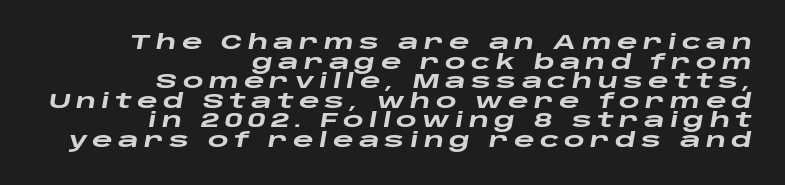
Reading down the column, the eye jumps only a short way to each next line. Right-aligned paragraph, ragged on the left. The specimen reads as italic at a glance. Glance below the letters and you will spot only blank space. These words are printed bold, with thick strokes throughout.
